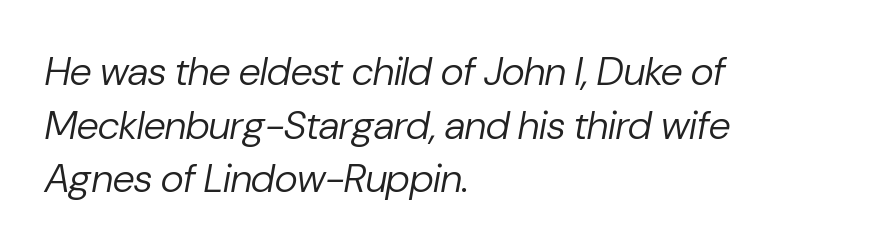
Q: Is the text bold? A: No.
Q: Is the text italic (slanted)? A: Yes, it leans right by about 10 degrees.
Q: Is the text underlined? A: No.
Q: How is the paragraph aligned? A: Left-aligned.
Q: Is the spacing between letters normal or unusually wide? A: Normal.
Q: Is the spacing between lines tight, normal or loose? A: Normal.
Q: Width (condensed, normal, or wide)? A: Normal.
Q: Stroke contrast? A: Low.
Q: x-height? A: Medium.
Q: Monospaced? A: No.
